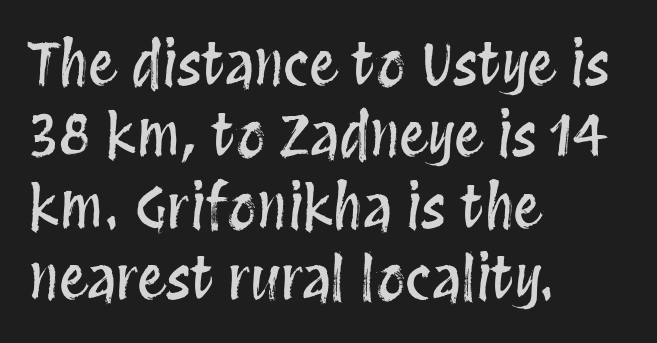
The image shows 58 px condensed type, upright; set left-aligned, line spacing 1.23x, normal letter spacing, not underlined; medium stroke contrast and a large x-height.
